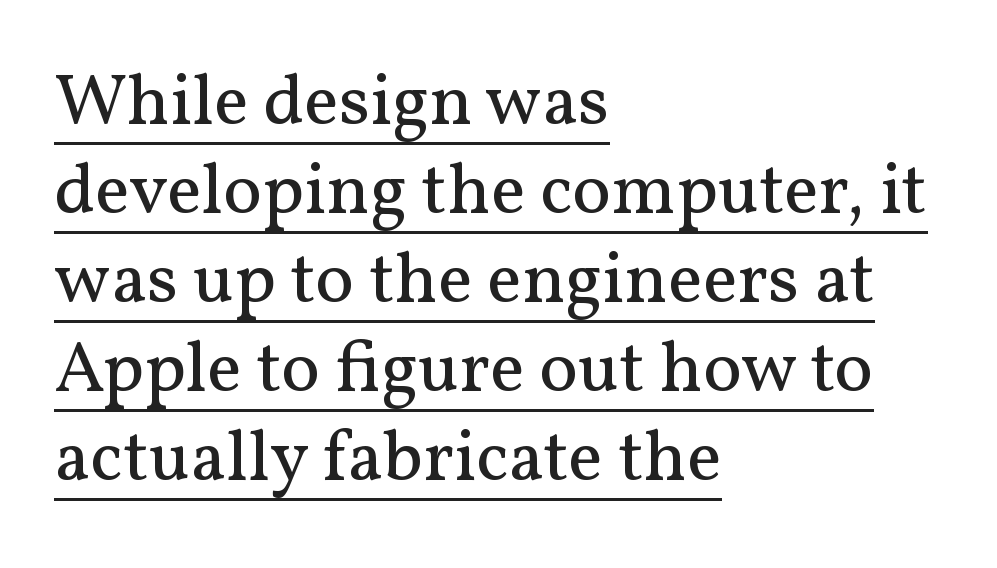
The image shows 73 px regular-weight serif type, upright; set left-aligned, line spacing 1.22x, normal letter spacing, underlined; medium stroke contrast and a medium x-height.
